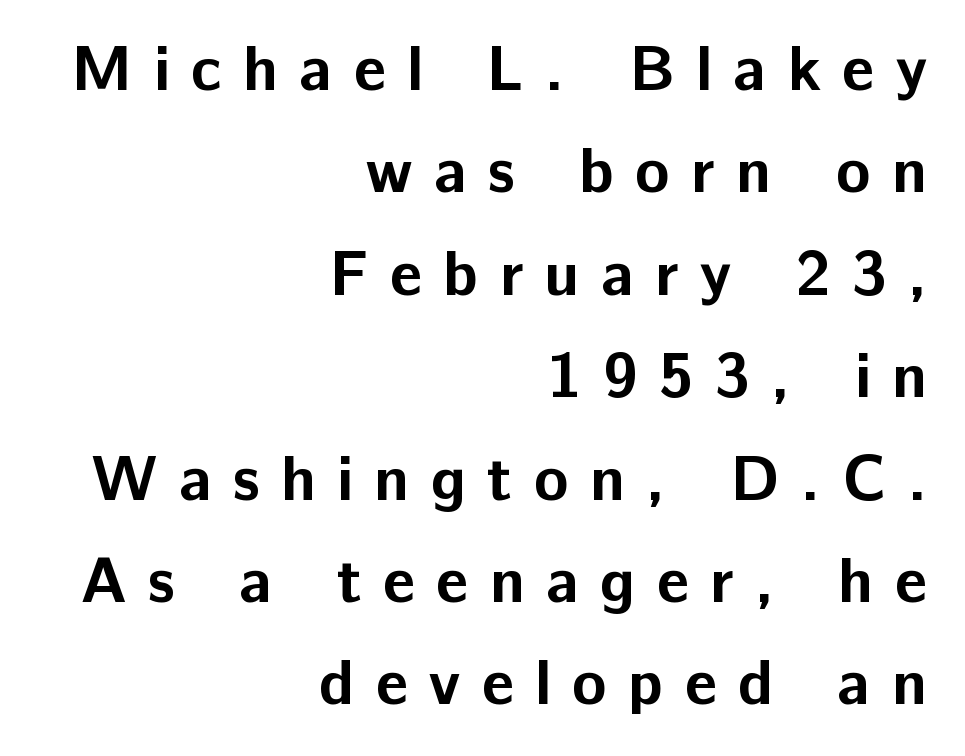
Think of a printed novel: that variable character pitch is what you see here. Notice how the stems are strictly vertical — no italics here. Strokes here are thick enough to call this a true bold. All the whitespace from short lines collects on the left.
